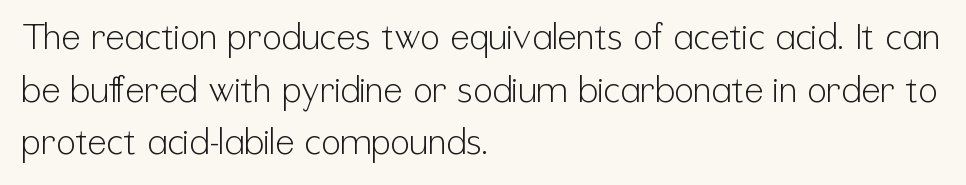
{"serif": "no", "italic": "no", "bold": "no", "weight": "light", "width": "condensed", "stroke_contrast": "low", "x_height": "medium", "monospaced": "no", "underline": "no", "align": "left", "line_spacing": "normal", "line_spacing_ratio": 1.46, "letter_spacing": "normal", "letter_spacing_em": 0.0, "glyph_px": 36}
